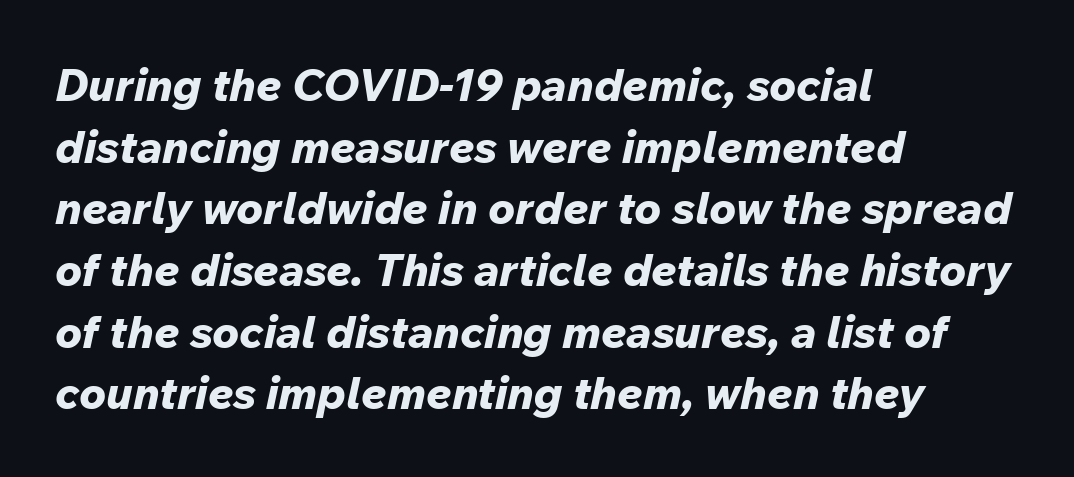
Q: Is the text bold? A: Yes.
Q: Is the text italic (slanted)? A: Yes, it leans right by about 12 degrees.
Q: Is the text underlined? A: No.
Q: How is the paragraph aligned? A: Left-aligned.
Q: Is the spacing between letters normal or unusually wide? A: Normal.
Q: Is the spacing between lines tight, normal or loose? A: Normal.
Q: Width (condensed, normal, or wide)? A: Normal.
Q: Stroke contrast? A: Low.
Q: x-height? A: Medium.
Q: Monospaced? A: No.
